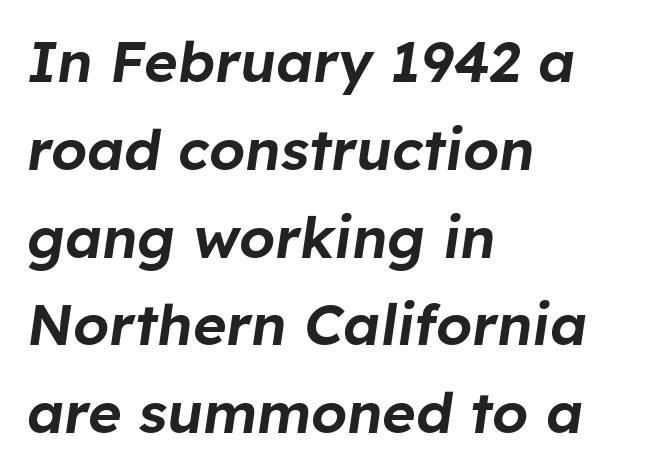
The image shows 57 px text type, italic (leaning right); set left-aligned, normal line spacing (1.54x), normal letter spacing, not underlined; low stroke contrast and a medium x-height.
